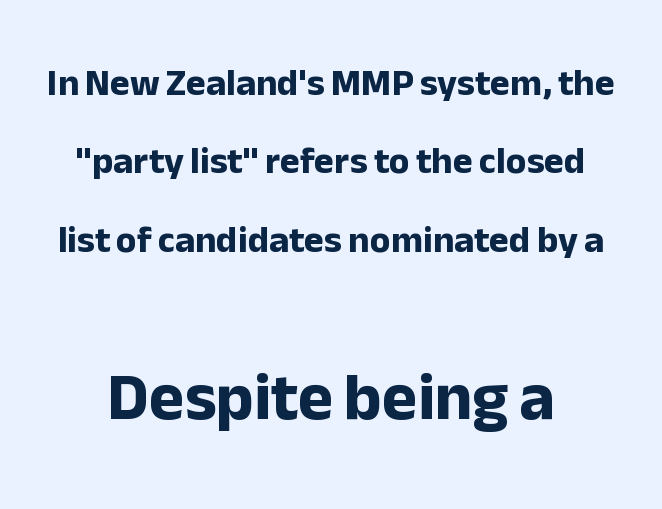
The passage is arranged like a title page — every line centered. Horizontal bands of white between lines are thick stripes. Vertical strokes here are truly vertical. Honestly, the letter spacing is just normal — you wouldn't notice it. Larger block? The one below; the one above is distinctly smaller.
